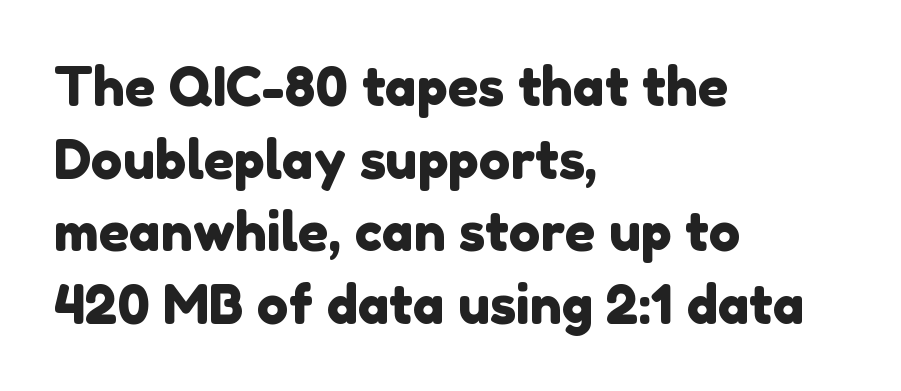
{"serif": "no", "width": "normal", "stroke_contrast": "low", "x_height": "medium", "monospaced": "no", "underline": "no", "align": "left", "line_spacing": "normal", "line_spacing_ratio": 1.37, "letter_spacing": "normal", "letter_spacing_em": 0.0, "glyph_px": 53}
